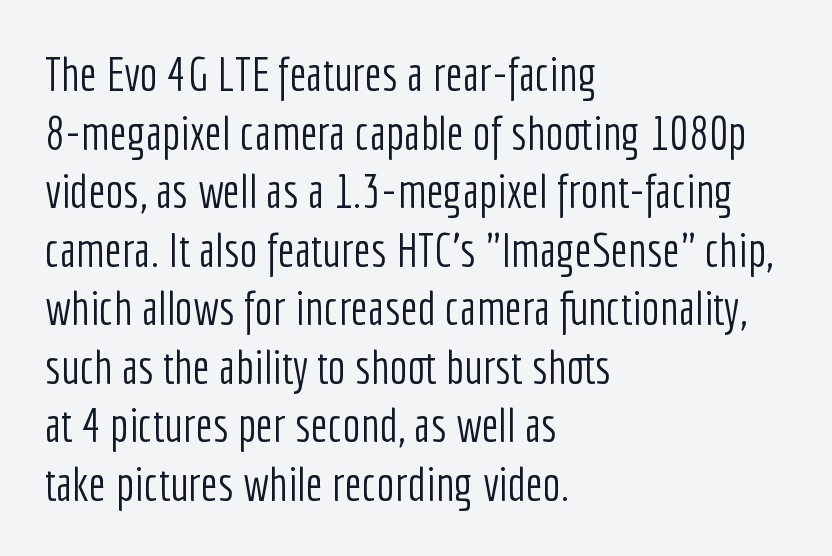
The image shows 48 px light, condensed sans-serif type, upright; set left-aligned, line spacing 1.22x, normal letter spacing, not underlined; low stroke contrast and a medium x-height.
